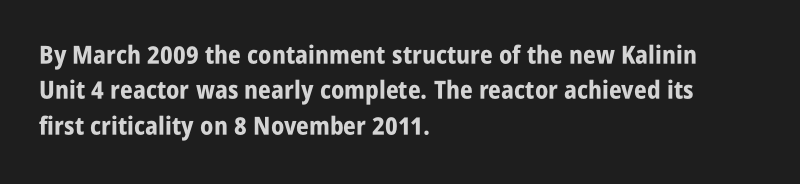
The image shows 25 px bold type, upright; set left-aligned, normal line spacing (1.42x), normal letter spacing, not underlined.
